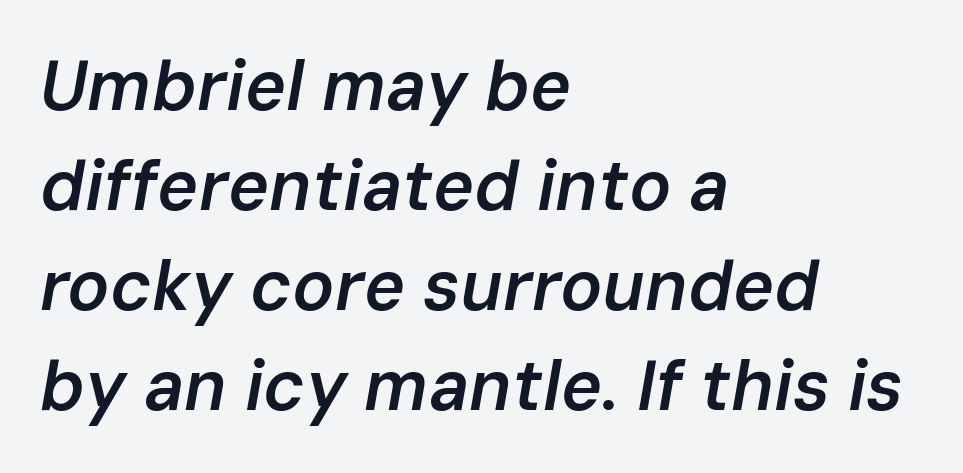
Q: Is the text bold? A: Semi-bold.
Q: Is the text italic (slanted)? A: Yes, it leans right by about 10 degrees.
Q: Is the text underlined? A: No.
Q: How is the paragraph aligned? A: Left-aligned.
Q: Is the spacing between letters normal or unusually wide? A: Normal.
Q: Is the spacing between lines tight, normal or loose? A: Normal.
Q: Width (condensed, normal, or wide)? A: Normal.
Q: Stroke contrast? A: Low.
Q: x-height? A: Medium.
Q: Monospaced? A: No.
